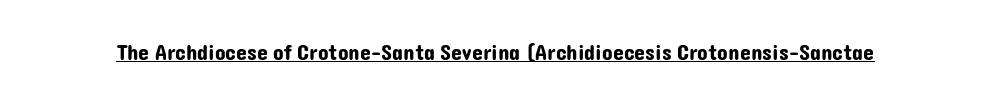
Compared with typical body copy, the letter spacing here is the same. Honestly, the underline is the first thing you notice here. No italicization has been applied; the sample stays upright.
